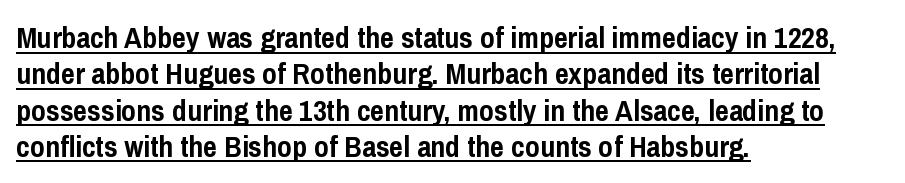
Looks like someone drew a line under every word here. Letter spacing: default. Visually the block forms a straight wall on the left and a jagged coastline on the right. To sum up the face: it is a sans, with no serifs. The passage shown is emphatically bold.
